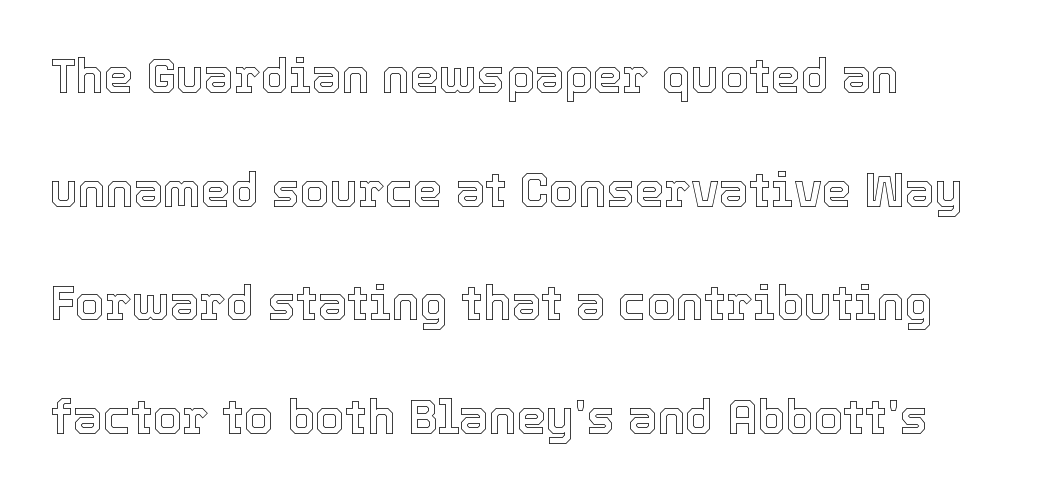
Q: Is the text italic (slanted)? A: No, it is upright.
Q: Is the text underlined? A: No.
Q: How is the paragraph aligned? A: Left-aligned.
Q: Is the spacing between letters normal or unusually wide? A: Normal.
Q: Is the spacing between lines tight, normal or loose? A: Loose.
Q: Width (condensed, normal, or wide)? A: Normal.
Q: x-height? A: Medium.
Q: Monospaced? A: No.
